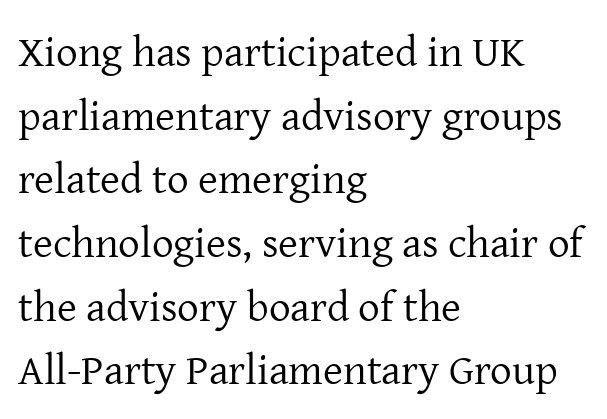
Vertical spacing — default. Stroke thickness stays within the range of a standard reading face or lighter. You can tell from the footed stems that serif type was used. Ascenders rise straight up at ninety degrees. Does extra space separate the letters? No, they use regular spacing.
